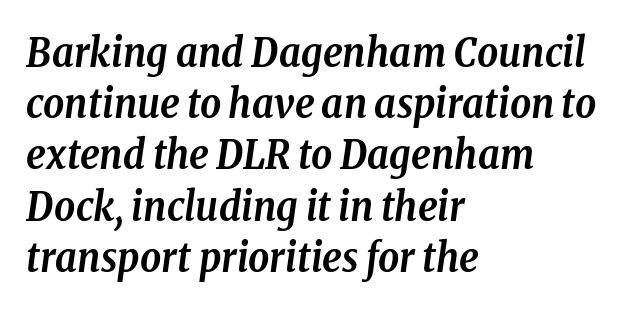
{"serif": "yes", "italic": "yes", "lean": "right", "slant_degrees": 8, "bold": "yes", "weight": "semibold", "width": "condensed", "stroke_contrast": "low", "x_height": "medium", "monospaced": "no", "underline": "no", "align": "left", "line_spacing": "normal", "line_spacing_ratio": 1.25, "letter_spacing": "normal", "letter_spacing_em": 0.0, "glyph_px": 41}
